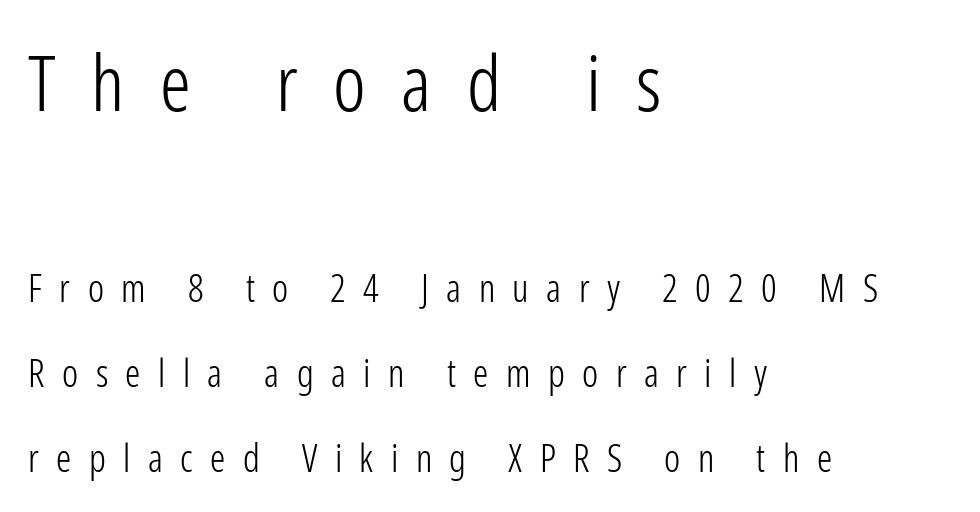
{"serif": "no", "italic": "no", "bold": "no", "weight": "light", "width": "condensed", "stroke_contrast": "low", "x_height": "medium", "monospaced": "no", "underline": "no", "align": "left", "line_spacing": "loose", "line_spacing_ratio": 2.23, "letter_spacing": "wide", "letter_spacing_em": 0.46, "larger_block": "first", "size_ratio": 2.03, "glyph_px": 77}
